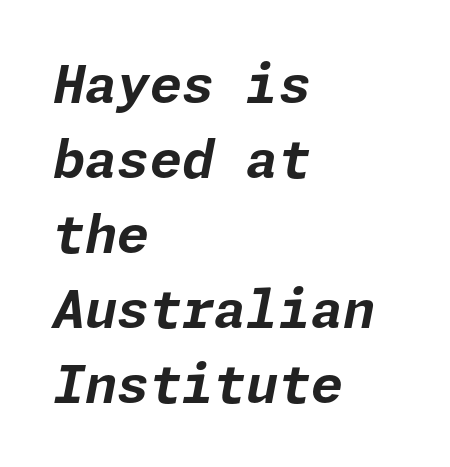
Q: Is the text bold? A: Yes.
Q: Is the text italic (slanted)? A: Yes, it leans right by about 11 degrees.
Q: Is the text underlined? A: No.
Q: How is the paragraph aligned? A: Left-aligned.
Q: Is the spacing between letters normal or unusually wide? A: Normal.
Q: Is the spacing between lines tight, normal or loose? A: Normal.
Q: Width (condensed, normal, or wide)? A: Normal.
Q: Stroke contrast? A: Low.
Q: x-height? A: Medium.
